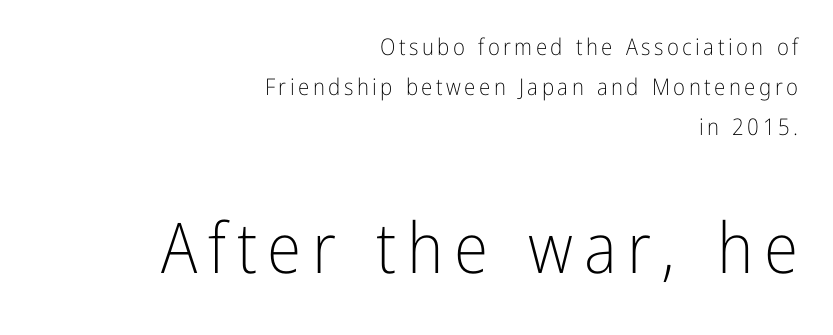
{"serif": "no", "italic": "no", "bold": "no", "weight": "light", "width": "condensed", "stroke_contrast": "low", "x_height": "medium", "monospaced": "no", "underline": "no", "align": "right", "line_spacing_ratio": 1.75, "larger_block": "second", "size_ratio": 3.04, "glyph_px": 70}
